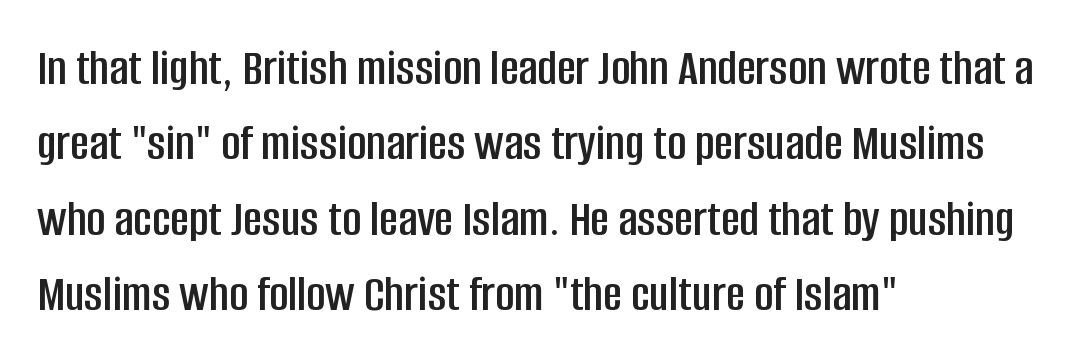
The image shows 52 px condensed sans-serif type, upright; set left-aligned, normal line spacing (1.45x), normal letter spacing, not underlined; low stroke contrast and a large x-height.
